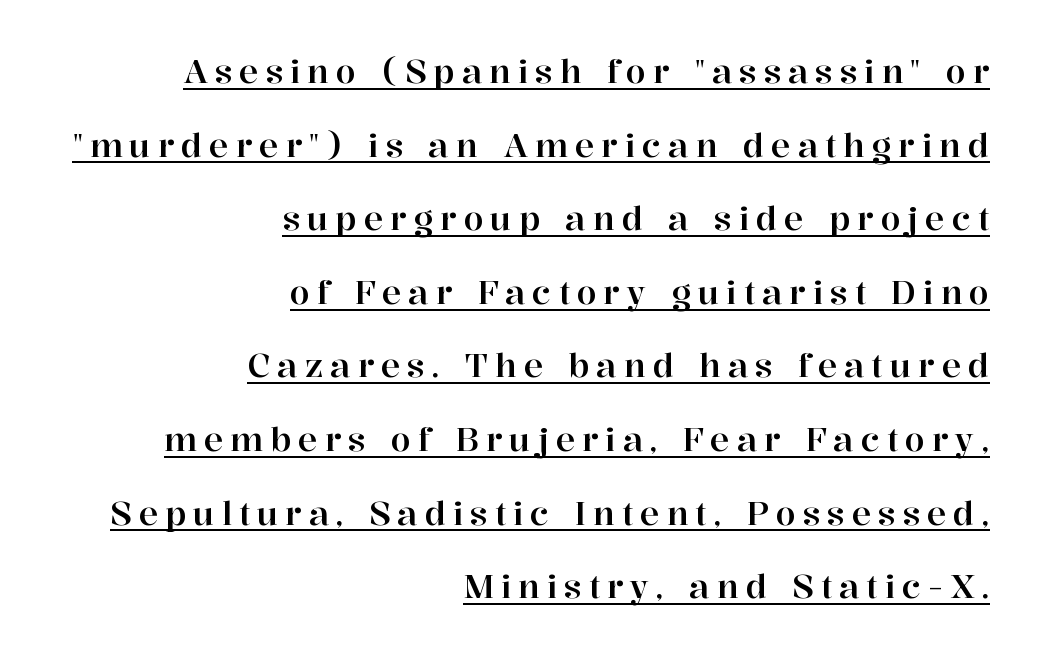
Designer's note — italics off, roman on. I'd call this a serif setting — the letters wear small feet. These lines stack with their right ends in a neat column. Spacing verdict: proportional, widths tailored to each character.
